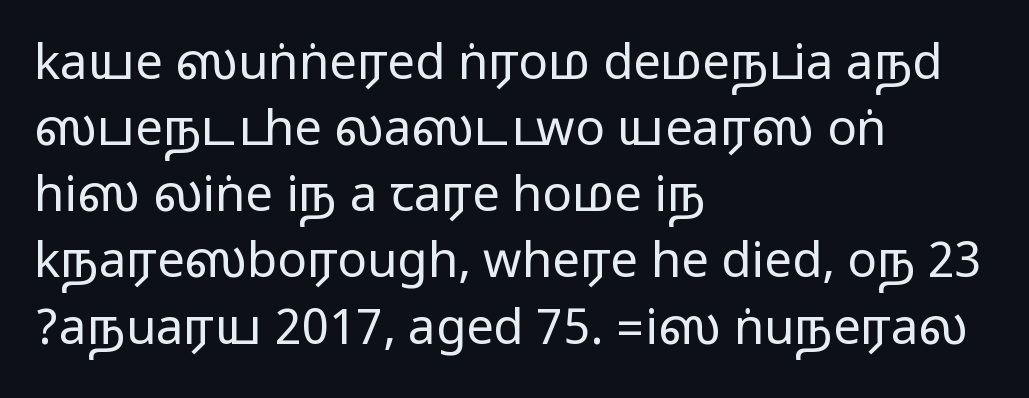
These lines keep a tight, regular rhythm from letter to letter. Alignment: flush left. The letters carry no serifs — their stems end cleanly without finishing strokes. The letters advance in unequal steps, a hallmark of proportional type. Underlining? Definitely not there.
